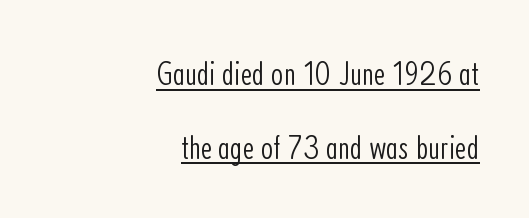
The typography opts for an upright posture over an oblique one. A typographer would call this underscored text. The setting favours the right margin, as signatures and pull-quotes sometimes do. The face used here is proportionally spaced, like ordinary book or web type.
